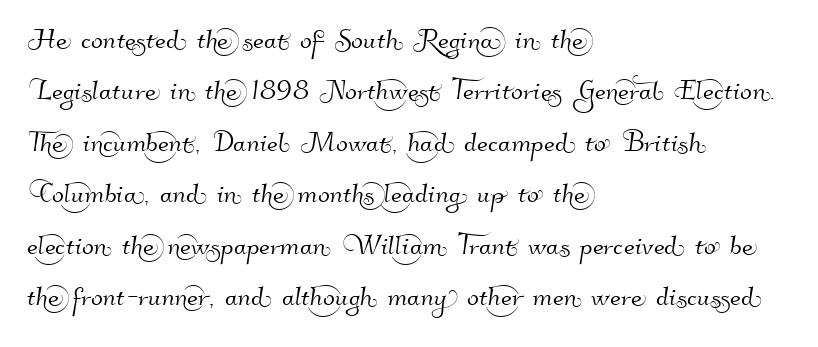
The image shows 35 px sans-serif type; set left-aligned, normal line spacing (1.47x), normal letter spacing, not underlined; high stroke contrast and a small x-height.
